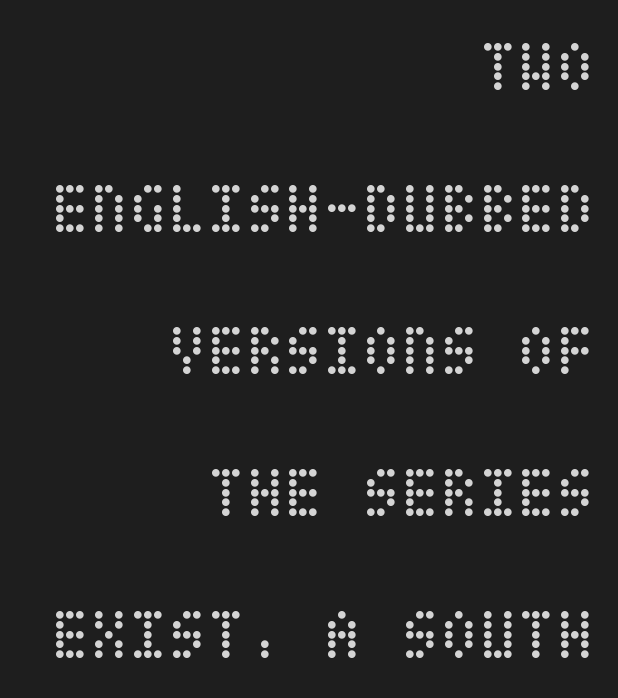
Q: Is the text bold? A: No.
Q: Is the text italic (slanted)? A: No, it is upright.
Q: Is the text underlined? A: No.
Q: How is the paragraph aligned? A: Right-aligned.
Q: Is the spacing between letters normal or unusually wide? A: Normal.
Q: Is the spacing between lines tight, normal or loose? A: Loose.
Q: Width (condensed, normal, or wide)? A: Condensed.
Q: Stroke contrast? A: Low.
Q: x-height? A: Large.
